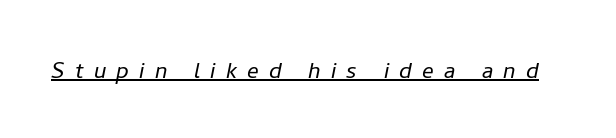
Q: Is the text bold? A: No.
Q: Is the text italic (slanted)? A: Yes, it leans right by about 11 degrees.
Q: Is the text underlined? A: Yes.
Q: Is the spacing between letters normal or unusually wide? A: Unusually wide.
Q: Width (condensed, normal, or wide)? A: Normal.
Q: Stroke contrast? A: Low.
Q: x-height? A: Medium.
Q: Monospaced? A: No.
